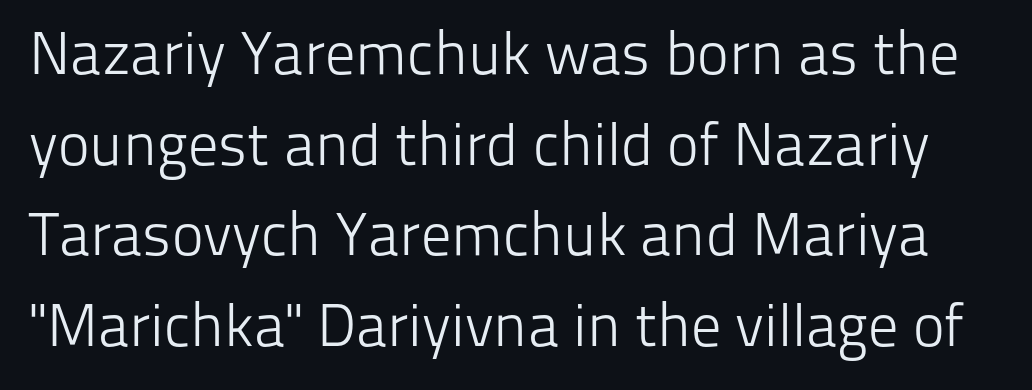
The image shows 60 px light sans-serif type, upright; set normal line spacing (1.51x), normal letter spacing, not underlined; low stroke contrast and a medium x-height.
